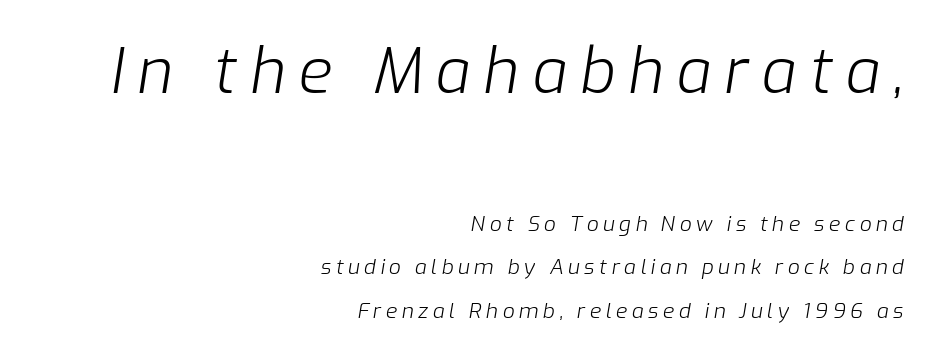
{"italic": "yes", "lean": "right", "slant_degrees": 9, "bold": "no", "weight": "light", "width": "normal", "stroke_contrast": "low", "x_height": "medium", "monospaced": "no", "underline": "no", "align": "right", "line_spacing": "loose", "line_spacing_ratio": 2.08, "letter_spacing": "wide", "letter_spacing_em": 0.21, "larger_block": "first", "size_ratio": 2.95, "glyph_px": 62}
